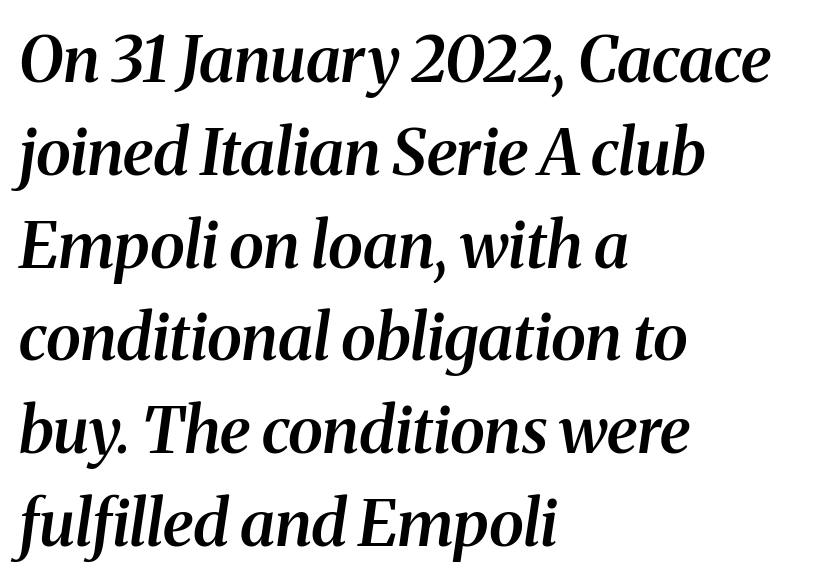
Q: Is the text bold? A: Semi-bold.
Q: Is the text italic (slanted)? A: Yes, it leans right by about 8 degrees.
Q: Is the typeface a serif or a sans-serif typeface? A: Serif.
Q: Is the text underlined? A: No.
Q: How is the paragraph aligned? A: Left-aligned.
Q: Is the spacing between letters normal or unusually wide? A: Normal.
Q: Is the spacing between lines tight, normal or loose? A: Normal.
Q: Width (condensed, normal, or wide)? A: Normal.
Q: Stroke contrast? A: Medium.
Q: x-height? A: Medium.
Q: Monospaced? A: No.
